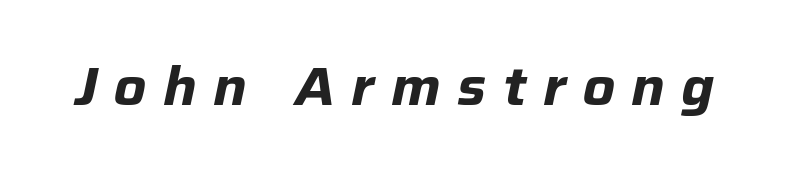
{"italic": "yes", "lean": "right", "slant_degrees": 12, "bold": "yes", "weight": "bold", "width": "normal", "stroke_contrast": "low", "x_height": "medium", "monospaced": "no", "underline": "no", "letter_spacing": "wide", "letter_spacing_em": 0.31, "glyph_px": 53}
